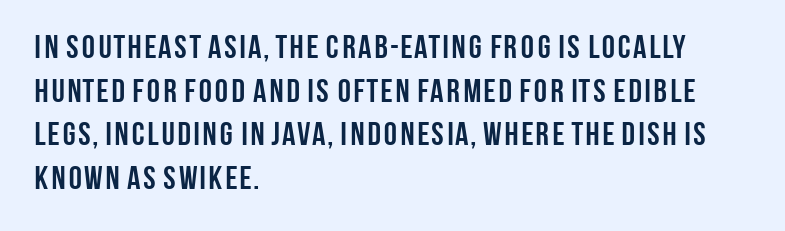
{"serif": "no", "italic": "no", "bold": "yes", "weight": "semibold", "width": "condensed", "stroke_contrast": "low", "x_height": "large", "monospaced": "no", "underline": "no", "align": "left", "line_spacing": "normal", "line_spacing_ratio": 1.32, "letter_spacing": "normal", "letter_spacing_em": 0.0, "glyph_px": 33}
